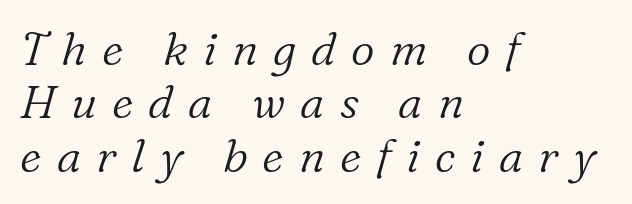
The image shows 46 px light serif type, italic (leaning right); set left-aligned, line spacing 1.16x, unusually wide letter spacing (+0.33 em), not underlined; low stroke contrast and a medium x-height.
